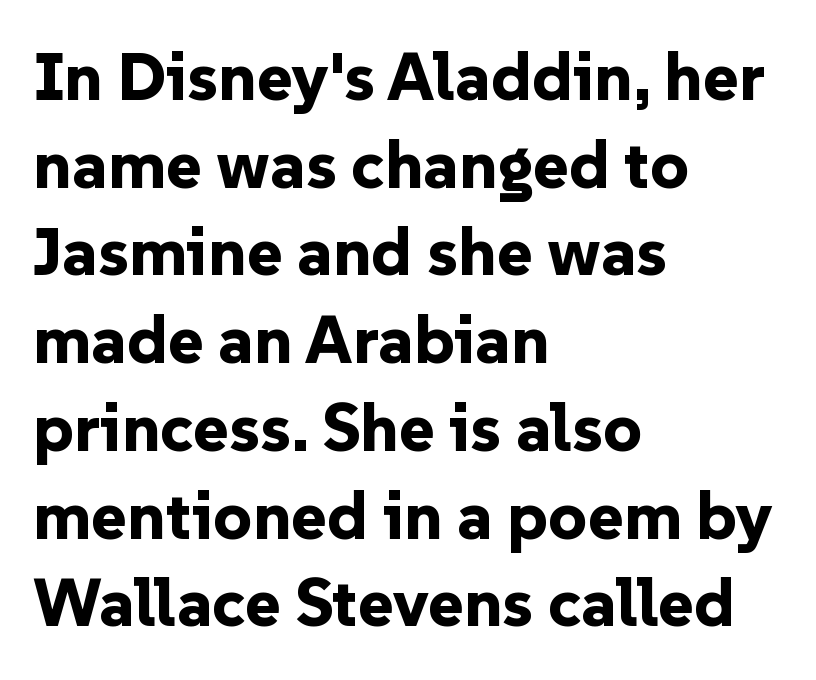
The rendering uses natural spacing where letterforms have individual widths. Observe the absence of serifs on each vertical stroke in this sample. Observe the ordinary spacing: letters are neighbours, not strangers. Clear beneath every line of the passage.
